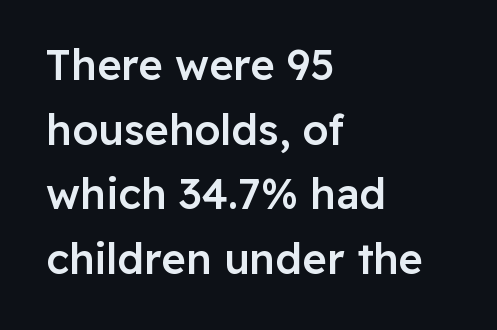
{"serif": "no", "italic": "no", "bold": "semi", "weight": "semibold", "width": "normal", "stroke_contrast": "low", "x_height": "medium", "monospaced": "no", "underline": "no", "align": "left", "line_spacing": "normal", "line_spacing_ratio": 1.54, "letter_spacing": "normal", "letter_spacing_em": 0.0, "glyph_px": 42}
